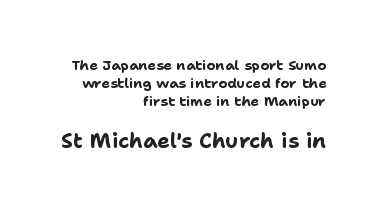
Q: Is the text bold? A: Yes.
Q: Is the text italic (slanted)? A: No, it is upright.
Q: Is the text underlined? A: No.
Q: How is the paragraph aligned? A: Right-aligned.
Q: Is the spacing between letters normal or unusually wide? A: Normal.
Q: Is the spacing between lines tight, normal or loose? A: Normal.
Q: Which block of text is set in a larger size, the first (top) or the second (bottom)? A: The second (bottom) one.
